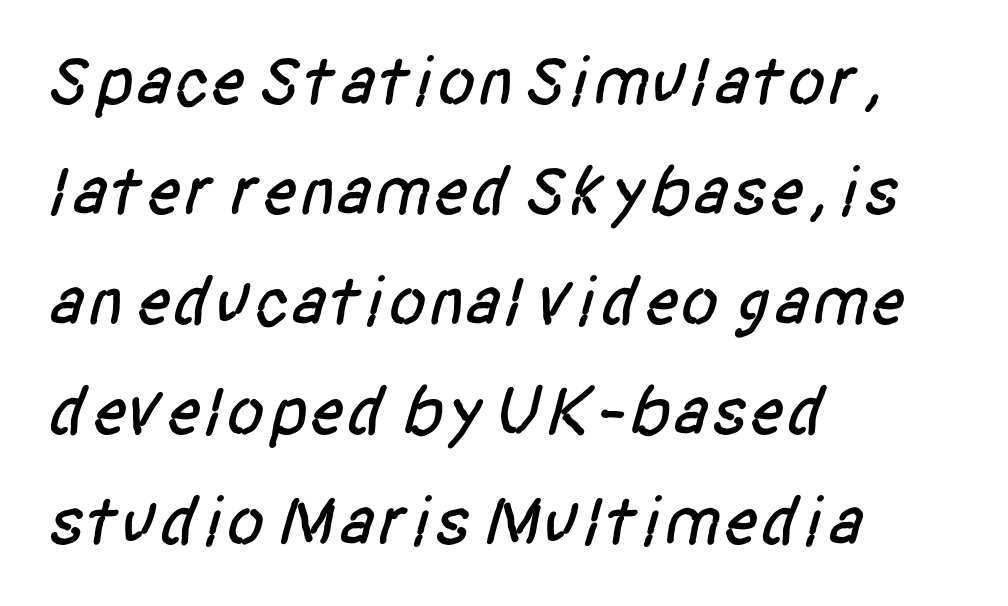
Q: Is the typeface a serif or a sans-serif typeface? A: Sans-serif.
Q: Is the text underlined? A: No.
Q: How is the paragraph aligned? A: Left-aligned.
Q: Is the spacing between letters normal or unusually wide? A: Normal.
Q: Is the spacing between lines tight, normal or loose? A: Normal.
Q: Width (condensed, normal, or wide)? A: Condensed.
Q: Stroke contrast? A: Low.
Q: x-height? A: Large.
Q: Monospaced? A: No.
